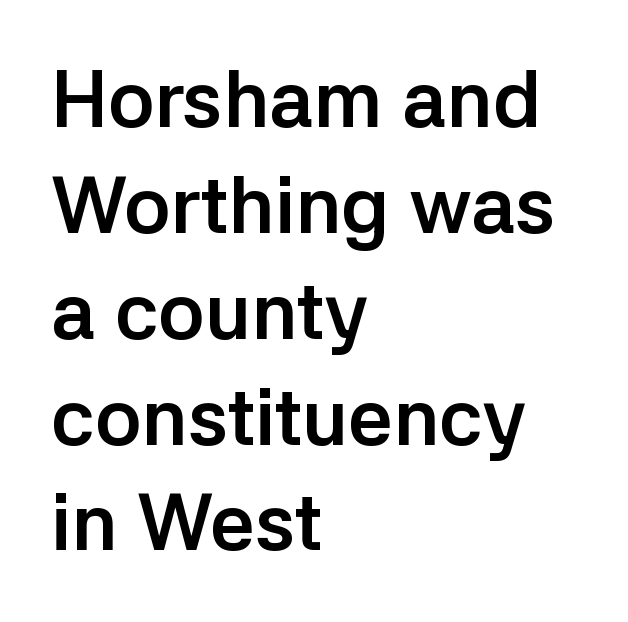
The strokes are fattened all the way to bold. Any mark beneath the type? The region is blank. This sample uses an upright cut, with every glyph sitting square on the baseline. In terms of leading, this rendering sits right in the middle. Nope, no serifs anywhere on these letters.
